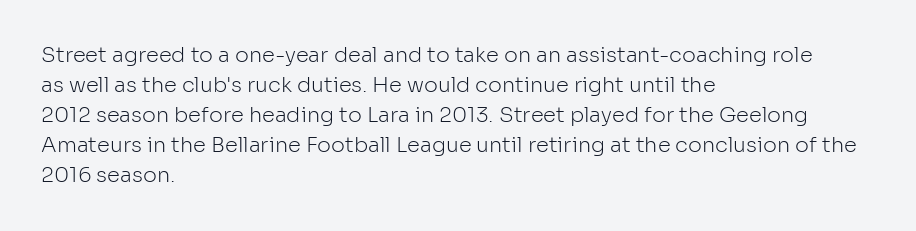
Compared with typical body copy, the letter spacing here is the same. The text block is weighted toward the left margin, trailing off unevenly rightward. The foot of each line stays bare and open. Evenly set lines give the paragraph a standard silhouette. Stroke thickness stays within the range of a standard reading face or lighter.
